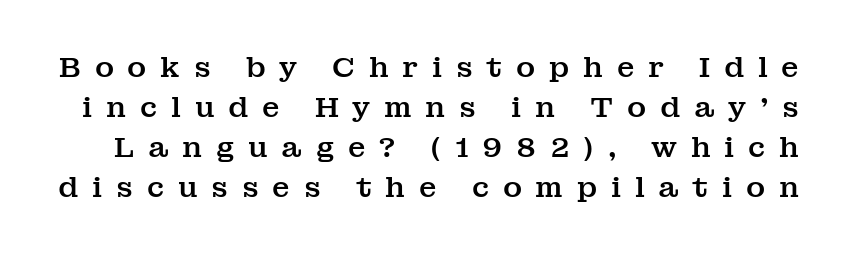
{"serif": "yes", "italic": "no", "width": "normal", "stroke_contrast": "medium", "x_height": "medium", "monospaced": "no", "underline": "no", "line_spacing": "normal", "line_spacing_ratio": 1.38, "letter_spacing": "wide", "letter_spacing_em": 0.47, "glyph_px": 29}
